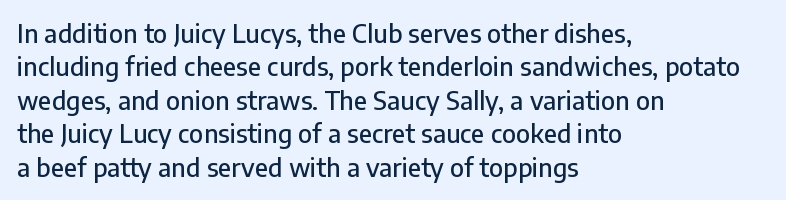
Q: Is the text italic (slanted)? A: No, it is upright.
Q: Is the text underlined? A: No.
Q: How is the paragraph aligned? A: Left-aligned.
Q: Is the spacing between letters normal or unusually wide? A: Normal.
Q: Is the spacing between lines tight, normal or loose? A: Normal.
